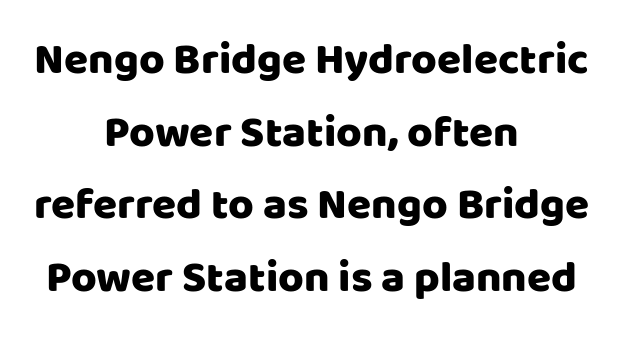
Q: Is the text italic (slanted)? A: No, it is upright.
Q: Is the typeface a serif or a sans-serif typeface? A: Sans-serif.
Q: Is the text underlined? A: No.
Q: How is the paragraph aligned? A: Centered.
Q: Is the spacing between letters normal or unusually wide? A: Normal.
Q: Is the spacing between lines tight, normal or loose? A: Normal.
Q: Width (condensed, normal, or wide)? A: Normal.
Q: Stroke contrast? A: Low.
Q: x-height? A: Large.
Q: Monospaced? A: No.
